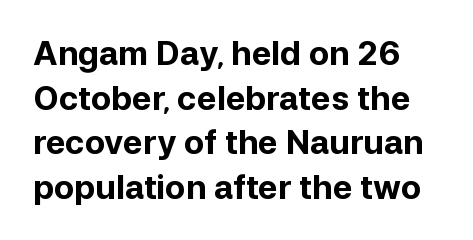
Q: Is the text bold? A: Yes.
Q: Is the text italic (slanted)? A: No, it is upright.
Q: Is the typeface a serif or a sans-serif typeface? A: Sans-serif.
Q: Is the text underlined? A: No.
Q: Is the spacing between letters normal or unusually wide? A: Normal.
Q: Is the spacing between lines tight, normal or loose? A: Normal.
Q: Width (condensed, normal, or wide)? A: Normal.
Q: Stroke contrast? A: Low.
Q: x-height? A: Medium.
Q: Monospaced? A: No.
